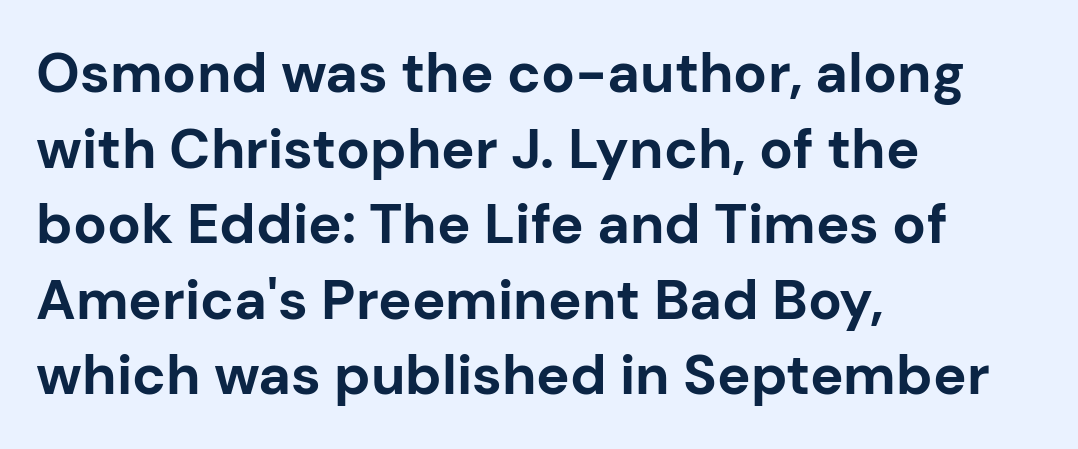
Q: Is the text bold? A: Yes.
Q: Is the text italic (slanted)? A: No, it is upright.
Q: Is the typeface a serif or a sans-serif typeface? A: Sans-serif.
Q: Is the text underlined? A: No.
Q: How is the paragraph aligned? A: Left-aligned.
Q: Is the spacing between letters normal or unusually wide? A: Normal.
Q: Is the spacing between lines tight, normal or loose? A: Normal.
Q: Width (condensed, normal, or wide)? A: Normal.
Q: Stroke contrast? A: Low.
Q: x-height? A: Medium.
Q: Monospaced? A: No.
